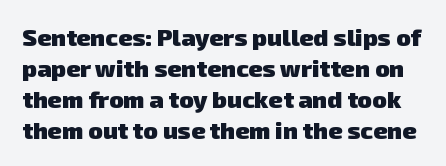
The image shows 24 px bold type; set normal line spacing (1.29x), normal letter spacing, not underlined.
